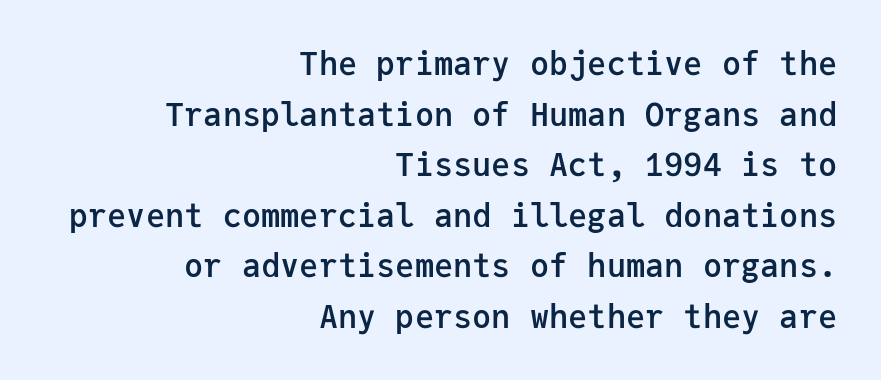
Q: Is the text bold? A: Semi-bold.
Q: Is the text italic (slanted)? A: No, it is upright.
Q: Is the typeface a serif or a sans-serif typeface? A: Sans-serif.
Q: Is the text underlined? A: No.
Q: How is the paragraph aligned? A: Right-aligned.
Q: Is the spacing between letters normal or unusually wide? A: Normal.
Q: Is the spacing between lines tight, normal or loose? A: Normal.
Q: Width (condensed, normal, or wide)? A: Normal.
Q: Stroke contrast? A: Low.
Q: x-height? A: Medium.
Q: Monospaced? A: Yes.
